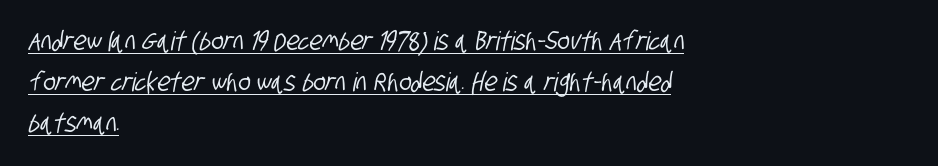
{"underline": "yes", "align": "left", "line_spacing": "normal", "line_spacing_ratio": 1.58, "letter_spacing": "normal", "letter_spacing_em": 0.0, "glyph_px": 26}
